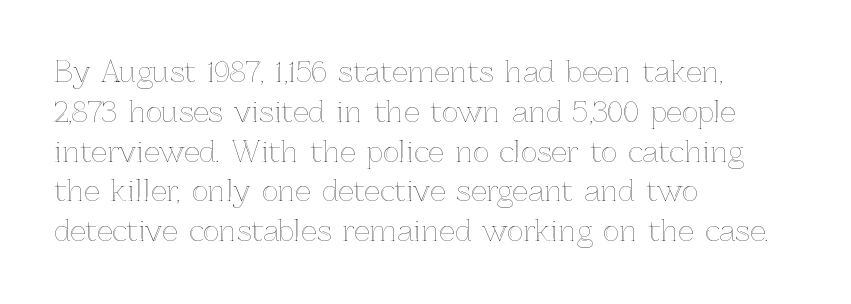
The image shows 28 px text type, upright; set left-aligned, normal line spacing (1.42x), normal letter spacing, not underlined; a medium x-height.
